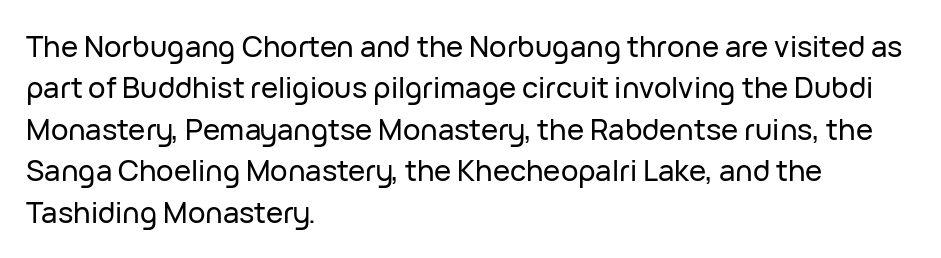
Q: Is the text italic (slanted)? A: No, it is upright.
Q: Is the typeface a serif or a sans-serif typeface? A: Sans-serif.
Q: Is the text underlined? A: No.
Q: How is the paragraph aligned? A: Left-aligned.
Q: Is the spacing between letters normal or unusually wide? A: Normal.
Q: Is the spacing between lines tight, normal or loose? A: Normal.
Q: Width (condensed, normal, or wide)? A: Normal.
Q: Stroke contrast? A: Low.
Q: x-height? A: Medium.
Q: Monospaced? A: No.
